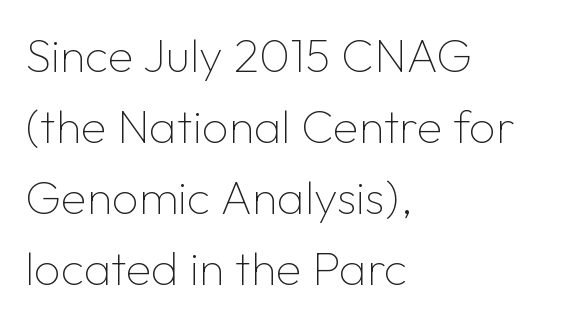
Summary of weight: not heavy and not bold. Clear beneath every line of the passage. Serifs: no, the terminals of the letterforms are clean. This sample has the flowing, uneven cadence of proportional lettering. Vertical strokes here are truly vertical.
